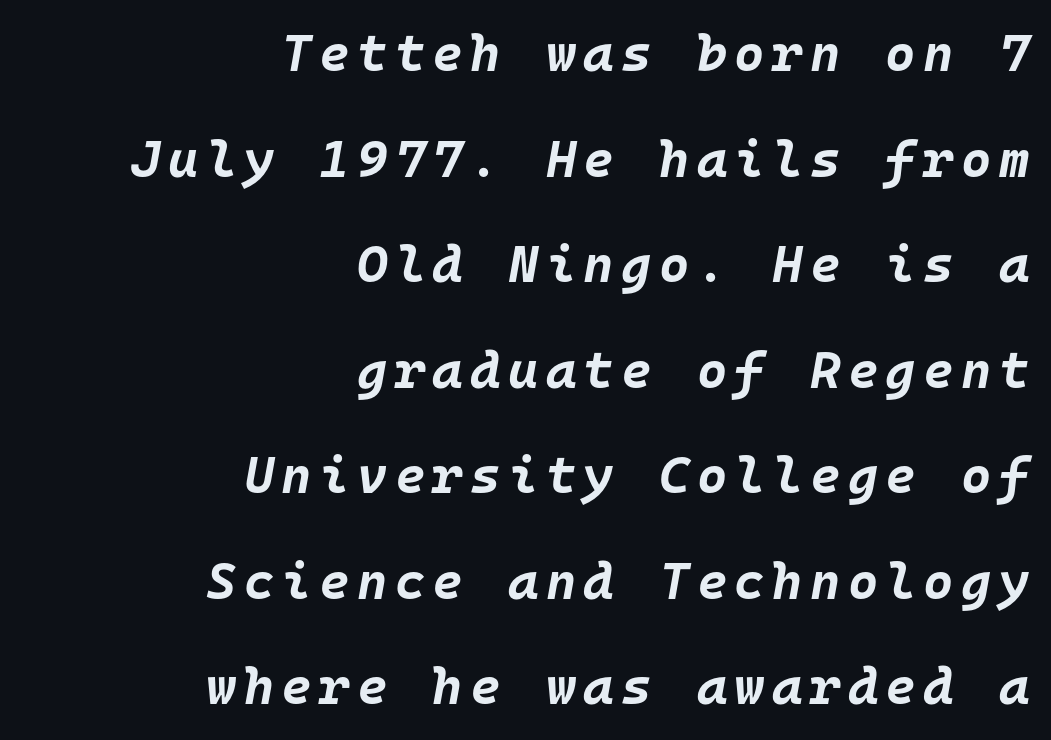
{"italic": "yes", "lean": "right", "slant_degrees": 10, "bold": "yes", "weight": "bold", "width": "normal", "stroke_contrast": "low", "x_height": "large", "monospaced": "yes", "underline": "no", "align": "right", "line_spacing": "loose", "line_spacing_ratio": 2.03, "glyph_px": 52}
